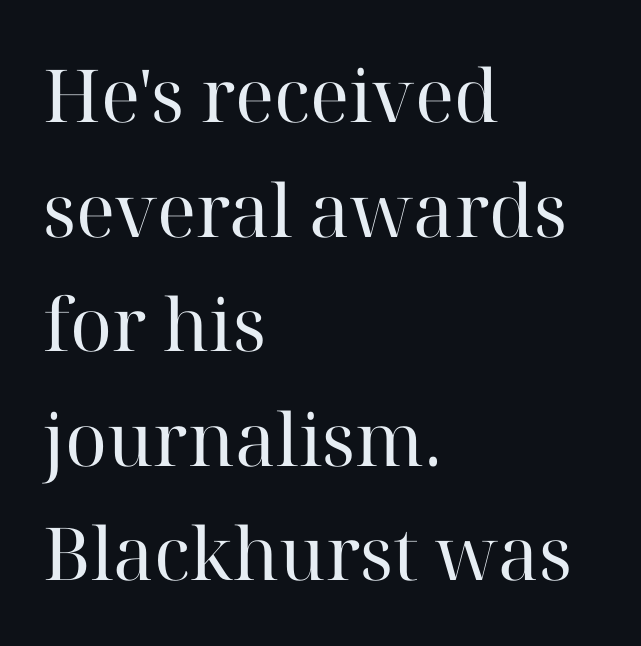
Line beginnings align vertically; line endings do not. I'd call this a serif setting — the letters wear small feet. Stroke thickness stays within the range of a standard reading face or lighter. Designer's note — italics off, roman on.
